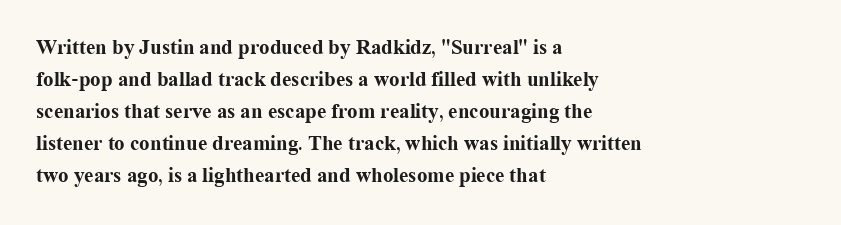
{"italic": "no", "bold": "yes", "underline": "no", "align": "left", "line_spacing": "normal", "line_spacing_ratio": 1.52, "letter_spacing": "normal", "letter_spacing_em": 0.0, "glyph_px": 21}
